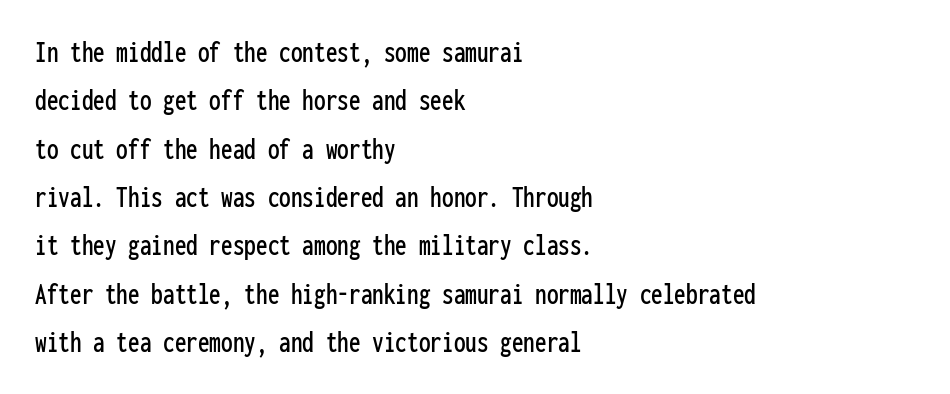
The image shows 31 px condensed sans-serif type, upright, monospaced; set left-aligned, normal line spacing (1.56x), normal letter spacing, not underlined; low stroke contrast and a medium x-height.
